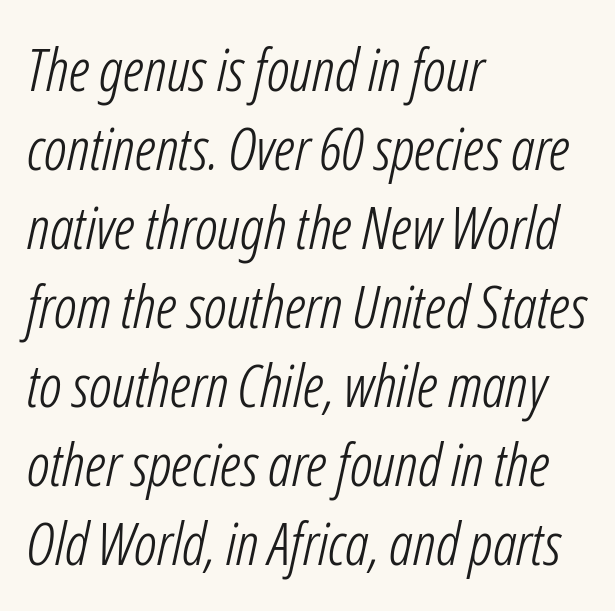
A typesetter would call this leading conventional body-copy spacing. Here the designer chose a conventional face with non-uniform glyph widths. Letter spacing: default. Short and long lines alike share a common starting point at left.
